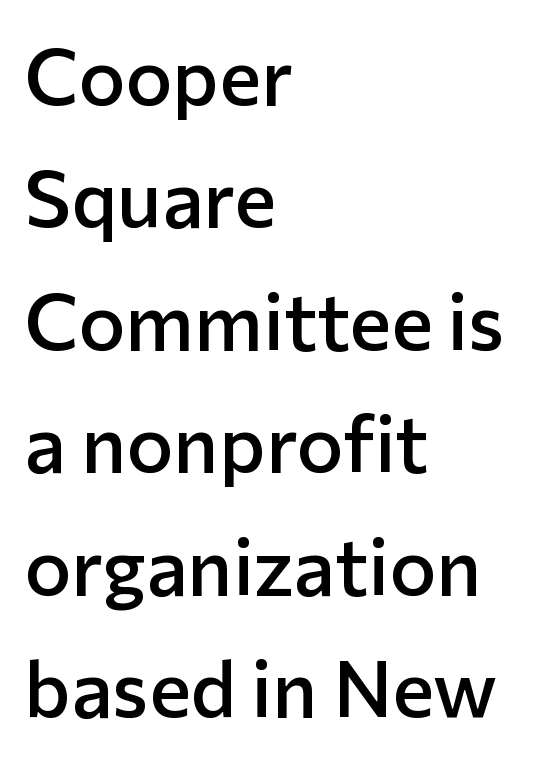
{"serif": "no", "italic": "no", "bold": "semi", "weight": "semibold", "width": "normal", "stroke_contrast": "low", "x_height": "medium", "monospaced": "no", "underline": "no", "align": "left", "line_spacing": "normal", "line_spacing_ratio": 1.55, "letter_spacing": "normal", "letter_spacing_em": 0.0, "glyph_px": 79}
